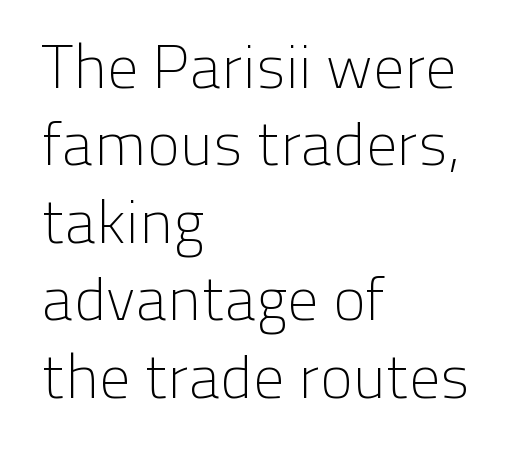
Q: Is the text bold? A: No.
Q: Is the text italic (slanted)? A: No, it is upright.
Q: Is the typeface a serif or a sans-serif typeface? A: Sans-serif.
Q: Is the text underlined? A: No.
Q: How is the paragraph aligned? A: Left-aligned.
Q: Is the spacing between letters normal or unusually wide? A: Normal.
Q: Is the spacing between lines tight, normal or loose? A: Normal.
Q: Width (condensed, normal, or wide)? A: Normal.
Q: Stroke contrast? A: Low.
Q: x-height? A: Medium.
Q: Monospaced? A: No.
